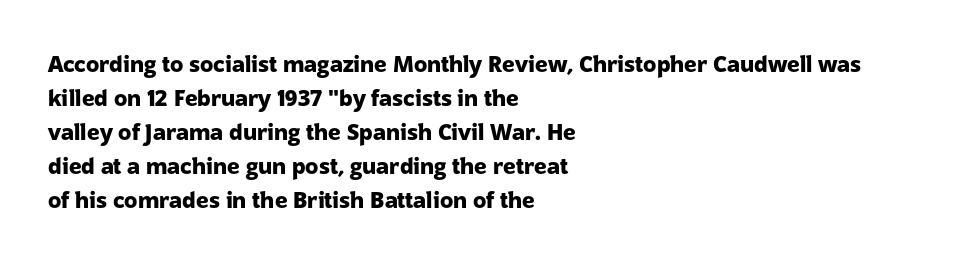
Underline: absent. Default kerning and tracking; the words read as compact shapes. Successive baselines arrive at the customary interval. You can tell it's not italic because the verticals are truly vertical. One-word summary of the alignment: left. These lines carry a lot of weight — the face is fully bold.
